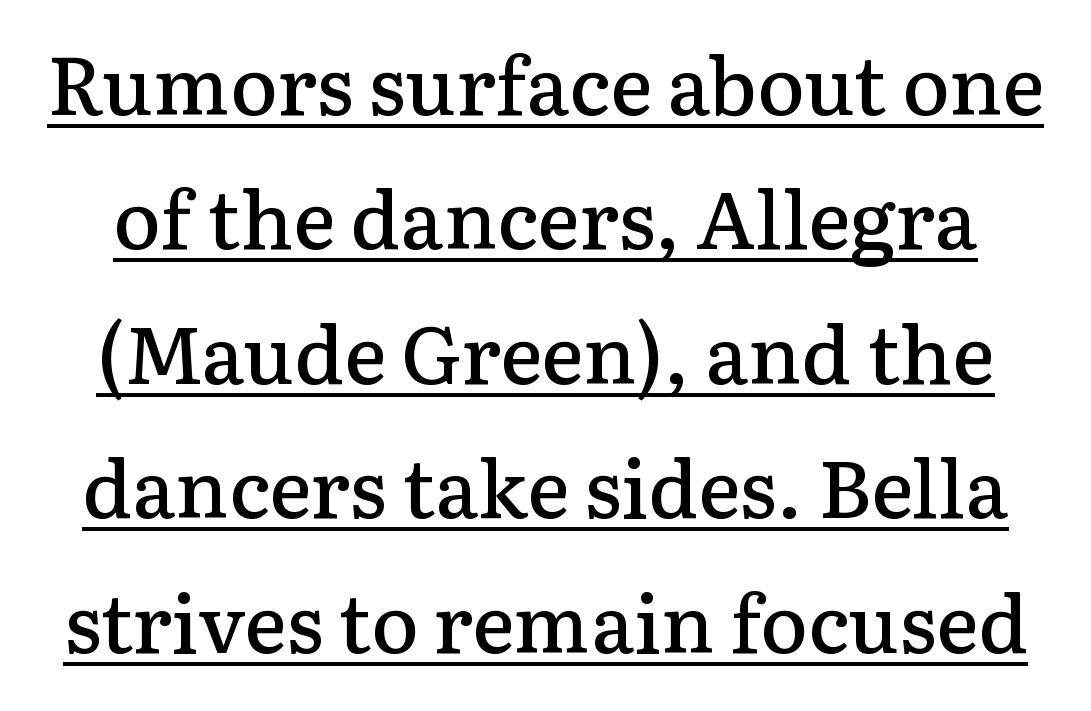
Q: Is the text bold? A: Semi-bold.
Q: Is the text italic (slanted)? A: No, it is upright.
Q: Is the typeface a serif or a sans-serif typeface? A: Serif.
Q: Is the text underlined? A: Yes.
Q: Is the spacing between letters normal or unusually wide? A: Normal.
Q: Is the spacing between lines tight, normal or loose? A: Normal.
Q: Width (condensed, normal, or wide)? A: Normal.
Q: Stroke contrast? A: Low.
Q: x-height? A: Medium.
Q: Monospaced? A: No.
